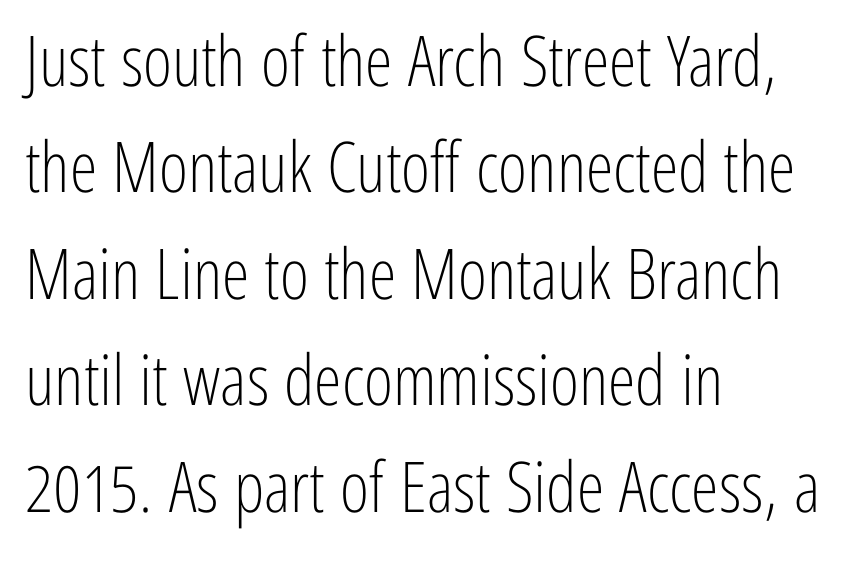
{"serif": "no", "italic": "no", "bold": "no", "weight": "light", "width": "condensed", "stroke_contrast": "low", "x_height": "medium", "monospaced": "no", "underline": "no", "align": "left", "line_spacing": "normal", "line_spacing_ratio": 1.52, "letter_spacing": "normal", "letter_spacing_em": 0.0, "glyph_px": 70}
